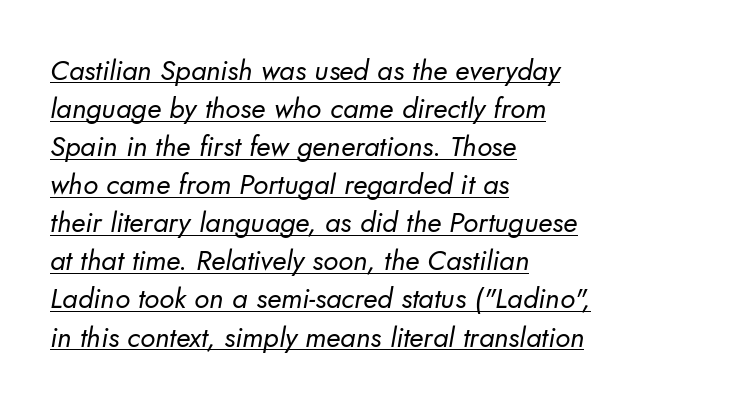
The image shows 28 px regular-weight sans-serif type; set left-aligned, normal line spacing (1.36x), normal letter spacing, underlined; low stroke contrast and a small x-height.
